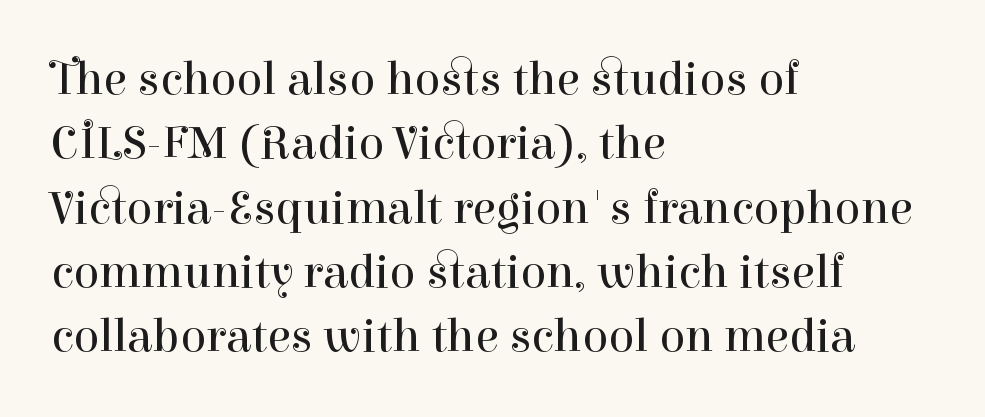
Q: Is the text bold? A: No.
Q: Is the text italic (slanted)? A: No, it is upright.
Q: Is the typeface a serif or a sans-serif typeface? A: Serif.
Q: Is the text underlined? A: No.
Q: How is the paragraph aligned? A: Left-aligned.
Q: Is the spacing between letters normal or unusually wide? A: Normal.
Q: Is the spacing between lines tight, normal or loose? A: Normal.
Q: Width (condensed, normal, or wide)? A: Normal.
Q: Stroke contrast? A: High.
Q: x-height? A: Medium.
Q: Monospaced? A: No.
